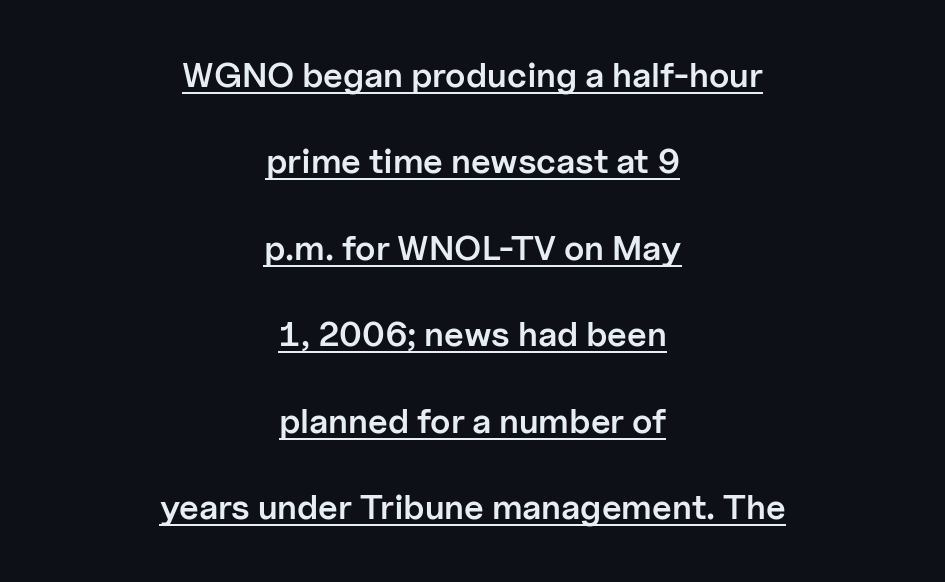
Q: Is the text bold? A: Semi-bold.
Q: Is the text italic (slanted)? A: No, it is upright.
Q: Is the typeface a serif or a sans-serif typeface? A: Sans-serif.
Q: Is the text underlined? A: Yes.
Q: How is the paragraph aligned? A: Centered.
Q: Is the spacing between letters normal or unusually wide? A: Normal.
Q: Is the spacing between lines tight, normal or loose? A: Loose.
Q: Width (condensed, normal, or wide)? A: Normal.
Q: Stroke contrast? A: Low.
Q: x-height? A: Medium.
Q: Monospaced? A: No.
